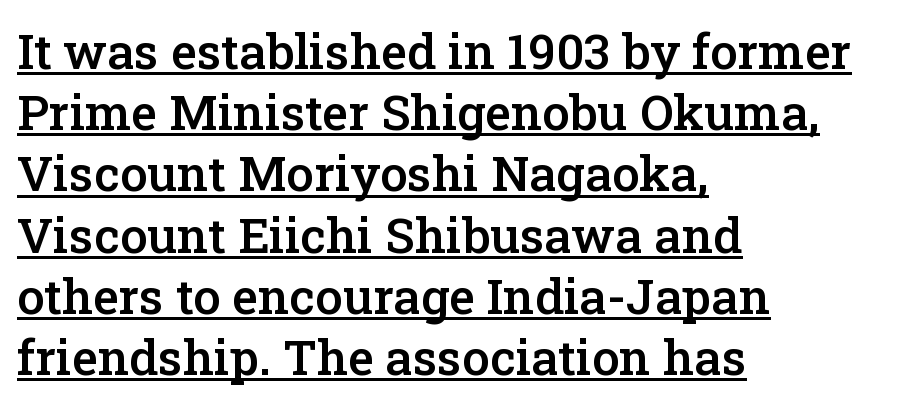
Q: Is the text bold? A: Semi-bold.
Q: Is the text italic (slanted)? A: No, it is upright.
Q: Is the typeface a serif or a sans-serif typeface? A: Serif.
Q: Is the text underlined? A: Yes.
Q: How is the paragraph aligned? A: Left-aligned.
Q: Is the spacing between letters normal or unusually wide? A: Normal.
Q: Is the spacing between lines tight, normal or loose? A: Normal.
Q: Width (condensed, normal, or wide)? A: Normal.
Q: Stroke contrast? A: Low.
Q: x-height? A: Medium.
Q: Monospaced? A: No.
